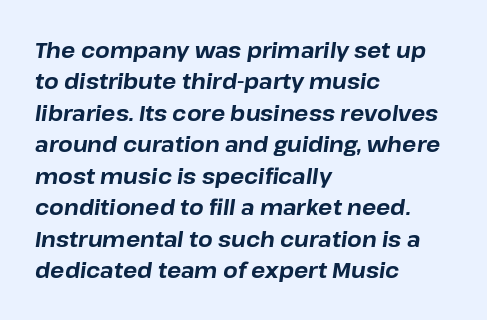
The image shows 21 px bold type, italic (leaning right); set left-aligned, normal line spacing (1.5x), normal letter spacing, not underlined.
